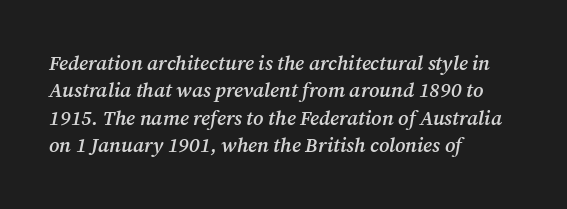
Q: Is the text bold? A: Semi-bold.
Q: Is the text italic (slanted)? A: Yes, it leans right by about 12 degrees.
Q: Is the text underlined? A: No.
Q: How is the paragraph aligned? A: Left-aligned.
Q: Is the spacing between letters normal or unusually wide? A: Normal.
Q: Is the spacing between lines tight, normal or loose? A: Normal.
